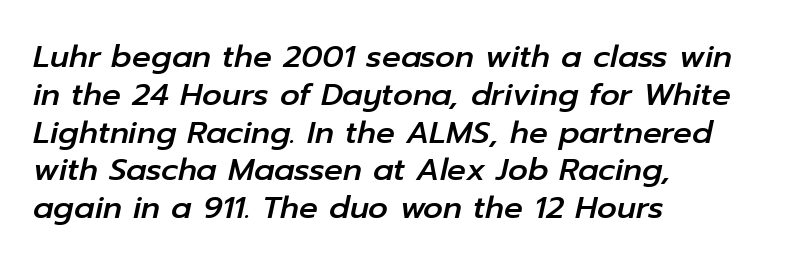
The image shows 31 px text type, italic (leaning right); set left-aligned, line spacing 1.22x, normal letter spacing, not underlined; low stroke contrast and a medium x-height.
